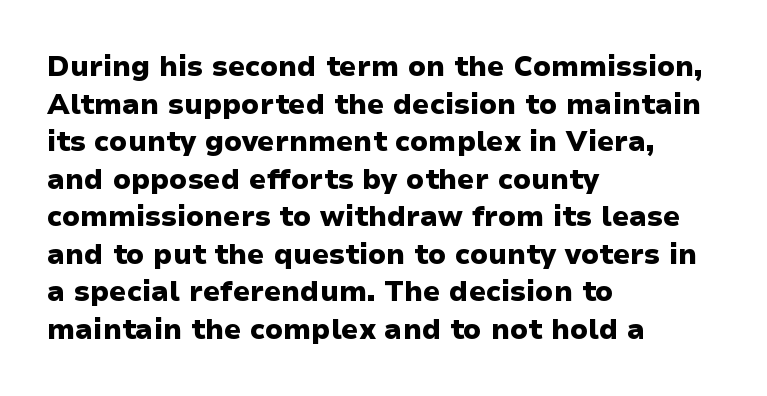
{"serif": "no", "italic": "no", "bold": "yes", "weight": "heavy", "width": "normal", "stroke_contrast": "low", "x_height": "medium", "monospaced": "no", "underline": "no", "align": "left", "line_spacing": "normal", "line_spacing_ratio": 1.34, "letter_spacing": "normal", "letter_spacing_em": 0.0, "glyph_px": 28}
